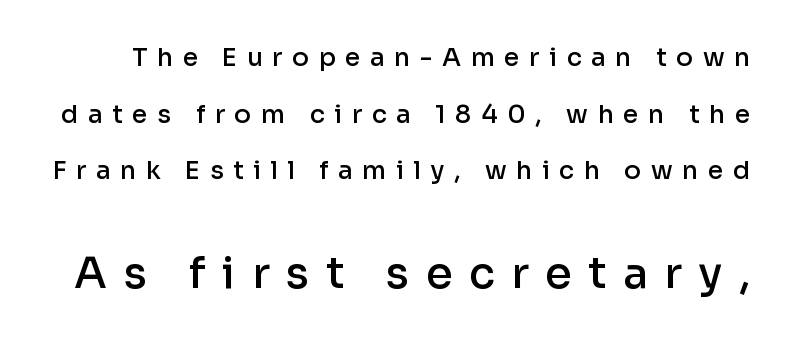
{"serif": "no", "italic": "no", "bold": "semi", "weight": "semibold", "width": "normal", "stroke_contrast": "low", "x_height": "medium", "monospaced": "no", "underline": "no", "line_spacing": "loose", "line_spacing_ratio": 2.27, "letter_spacing": "wide", "letter_spacing_em": 0.38, "larger_block": "second", "size_ratio": 1.72, "glyph_px": 43}
